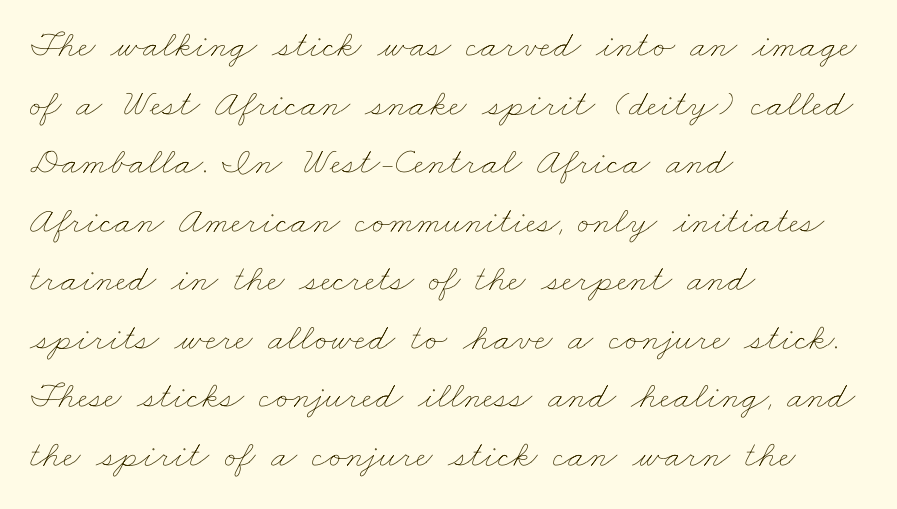
Q: Is the text bold? A: No.
Q: Is the text underlined? A: No.
Q: How is the paragraph aligned? A: Left-aligned.
Q: Is the spacing between letters normal or unusually wide? A: Normal.
Q: Is the spacing between lines tight, normal or loose? A: Normal.
Q: Width (condensed, normal, or wide)? A: Wide.
Q: Stroke contrast? A: Low.
Q: x-height? A: Small.
Q: Monospaced? A: No.
